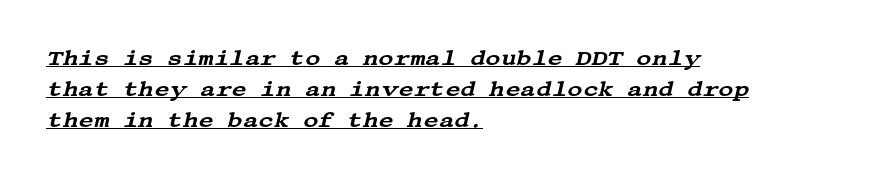
{"italic": "yes", "lean": "right", "slant_degrees": 13, "underline": "yes", "align": "left", "line_spacing": "normal", "line_spacing_ratio": 1.47, "letter_spacing": "normal", "letter_spacing_em": 0.0, "glyph_px": 21}
